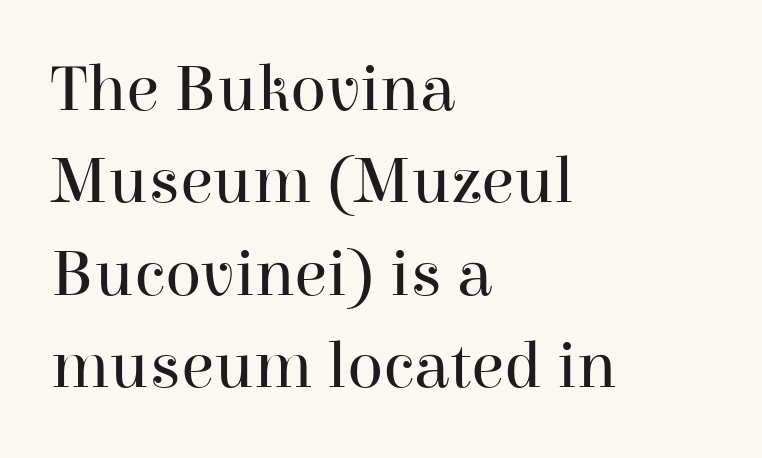
Q: Is the text bold? A: No.
Q: Is the text italic (slanted)? A: No, it is upright.
Q: Is the typeface a serif or a sans-serif typeface? A: Serif.
Q: Is the text underlined? A: No.
Q: How is the paragraph aligned? A: Left-aligned.
Q: Is the spacing between letters normal or unusually wide? A: Normal.
Q: Is the spacing between lines tight, normal or loose? A: Normal.
Q: Width (condensed, normal, or wide)? A: Normal.
Q: Stroke contrast? A: High.
Q: x-height? A: Medium.
Q: Monospaced? A: No.
